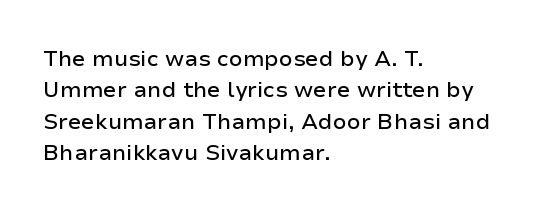
Q: Is the text italic (slanted)? A: No, it is upright.
Q: Is the text underlined? A: No.
Q: How is the paragraph aligned? A: Left-aligned.
Q: Is the spacing between letters normal or unusually wide? A: Normal.
Q: Is the spacing between lines tight, normal or loose? A: Normal.
